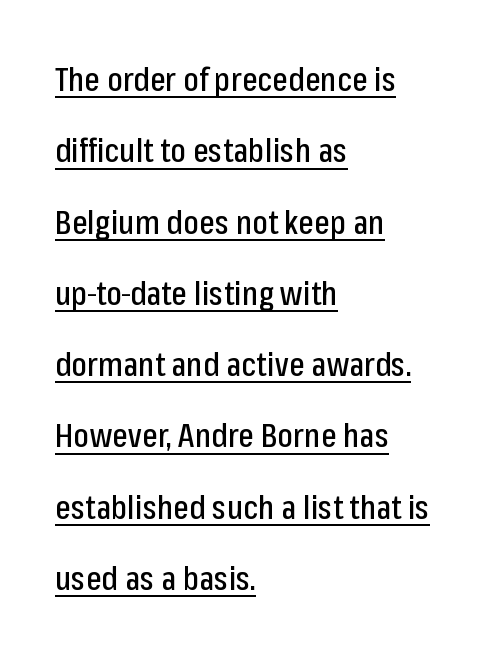
{"serif": "no", "italic": "no", "width": "condensed", "stroke_contrast": "low", "x_height": "medium", "monospaced": "no", "underline": "yes", "align": "left", "line_spacing": "loose", "line_spacing_ratio": 2.16, "letter_spacing": "normal", "letter_spacing_em": 0.0, "glyph_px": 33}
